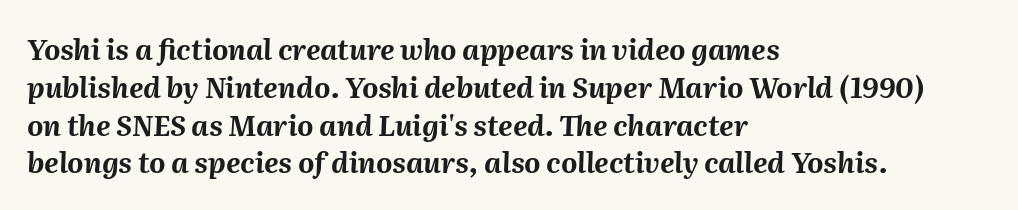
Character widths vary here, with narrow letters taking less room than wide ones. Strokes here are thick enough to call this a true bold. Where is the straight margin? On the left. The rendering keeps characters at their native spacing. One glance says typical: line gaps are just what's usual.
